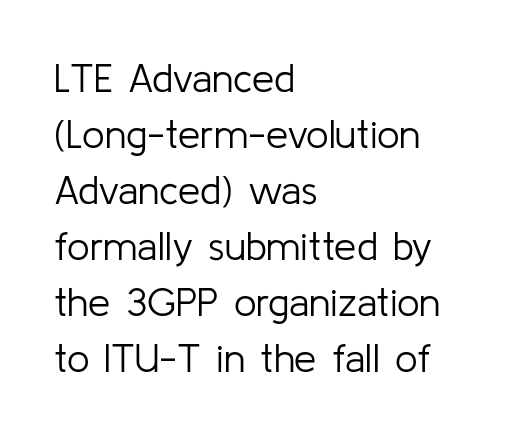
{"serif": "no", "italic": "no", "bold": "no", "weight": "light", "width": "normal", "stroke_contrast": "low", "x_height": "medium", "monospaced": "no", "underline": "no", "align": "left", "line_spacing": "normal", "line_spacing_ratio": 1.4, "letter_spacing": "normal", "letter_spacing_em": 0.0, "glyph_px": 40}
